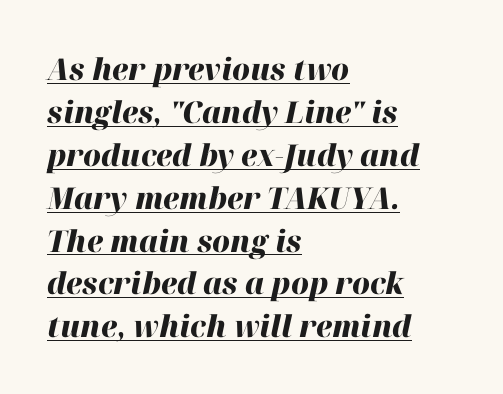
The passage shown is emphatically bold. Line beginnings align vertically; line endings do not. Quick note: underline on. In terms of posture, this sample is oblique. How are the letters spaced? Ordinarily, with no added tracking. Does the leading feel generous? No, just average.
